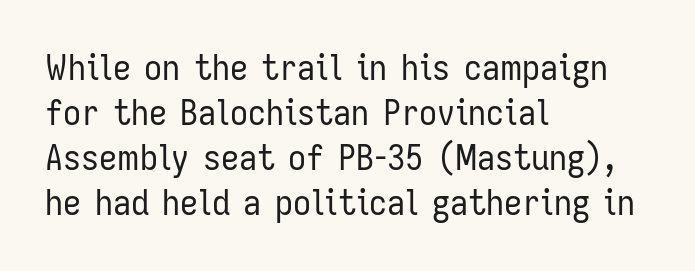
Lines of text with bare space underneath. Examine the stroke ends and you'll find no serifs. The passage shown is typed in a proportional face where columns would drift. Short and long lines alike share a common starting point at left. The letters stand upright; this is a roman face. No letter is thick-stroked: the sample isn't bold.
